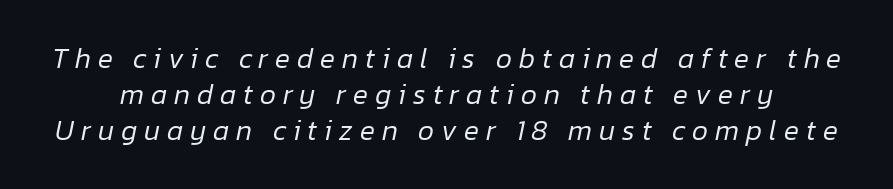
{"italic": "yes", "lean": "right", "slant_degrees": 12, "bold": "no", "weight": "regular", "width": "normal", "stroke_contrast": "low", "x_height": "medium", "monospaced": "no", "underline": "no", "line_spacing": "normal", "line_spacing_ratio": 1.28, "letter_spacing": "wide", "letter_spacing_em": 0.25, "glyph_px": 28}
